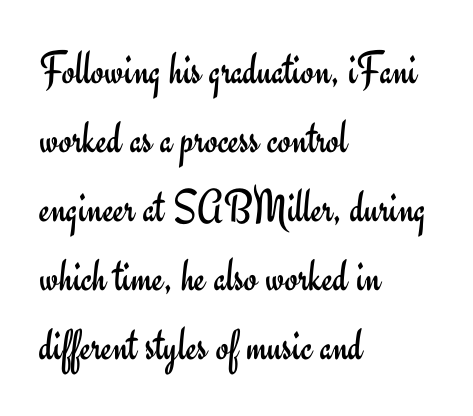
{"serif": "no", "bold": "no", "weight": "regular", "width": "normal", "stroke_contrast": "low", "x_height": "small", "monospaced": "no", "underline": "no", "align": "left", "line_spacing": "normal", "line_spacing_ratio": 1.47, "letter_spacing": "normal", "letter_spacing_em": 0.0, "glyph_px": 47}
